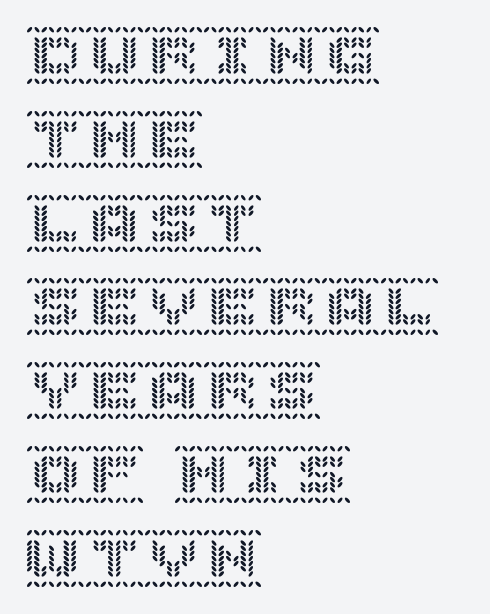
{"italic": "no", "width": "normal", "x_height": "large", "underline": "no", "align": "left", "line_spacing": "normal", "line_spacing_ratio": 1.42, "letter_spacing": "normal", "letter_spacing_em": 0.0, "glyph_px": 59}
